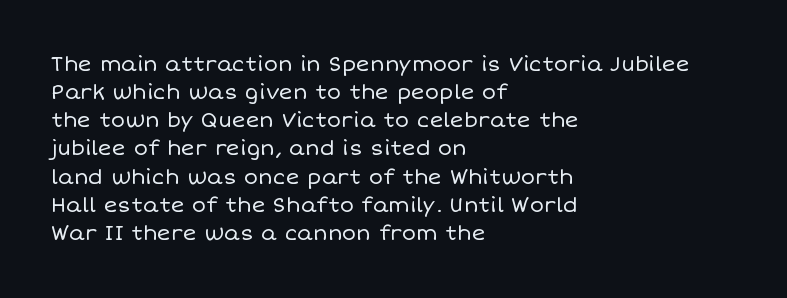
{"italic": "no", "bold": "no", "underline": "no", "align": "left", "line_spacing": "normal", "line_spacing_ratio": 1.34, "letter_spacing": "normal", "letter_spacing_em": 0.0, "glyph_px": 21}
